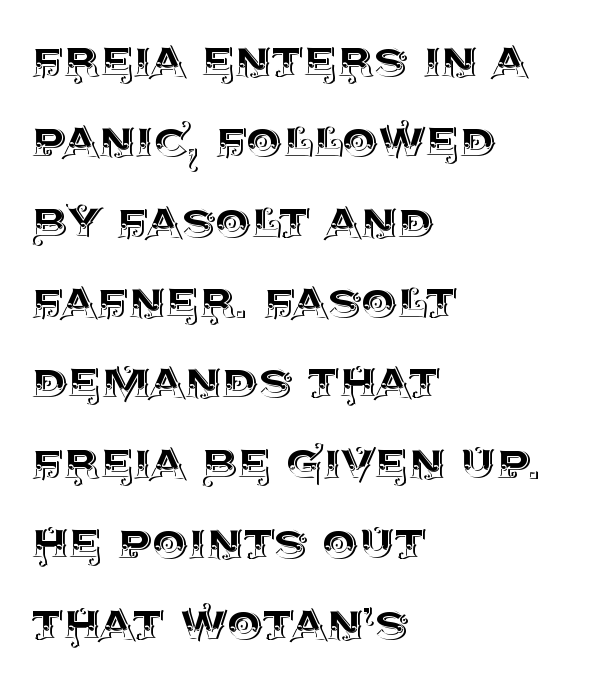
The image shows 57 px text type, upright; set left-aligned, normal line spacing (1.41x), normal letter spacing, not underlined; a large x-height.
